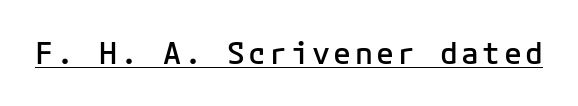
{"serif": "no", "italic": "no", "bold": "semi", "weight": "semibold", "width": "normal", "stroke_contrast": "low", "x_height": "medium", "monospaced": "yes", "underline": "yes", "glyph_px": 30}
